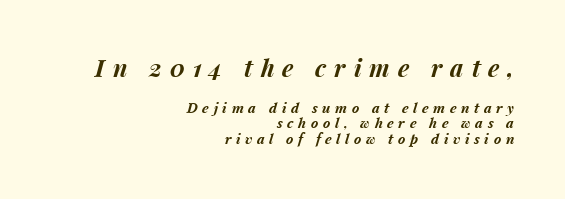
{"italic": "yes", "lean": "right", "slant_degrees": 15, "bold": "yes", "underline": "no", "align": "right", "line_spacing": "tight", "line_spacing_ratio": 1.11, "letter_spacing": "wide", "letter_spacing_em": 0.33, "larger_block": "first", "size_ratio": 1.71, "glyph_px": 24}
